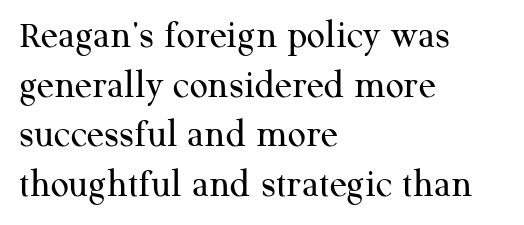
Q: Is the text bold? A: No.
Q: Is the text italic (slanted)? A: No, it is upright.
Q: Is the typeface a serif or a sans-serif typeface? A: Serif.
Q: Is the text underlined? A: No.
Q: How is the paragraph aligned? A: Left-aligned.
Q: Is the spacing between letters normal or unusually wide? A: Normal.
Q: Width (condensed, normal, or wide)? A: Normal.
Q: Stroke contrast? A: Medium.
Q: x-height? A: Medium.
Q: Monospaced? A: No.
